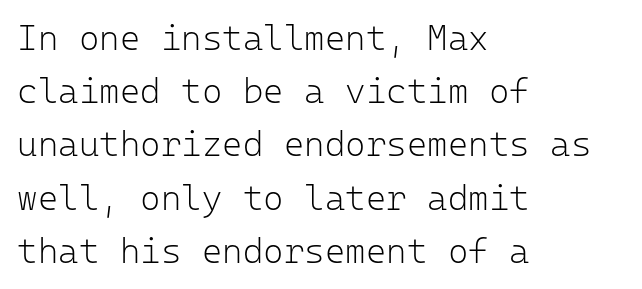
Q: Is the text bold? A: No.
Q: Is the text italic (slanted)? A: No, it is upright.
Q: Is the typeface a serif or a sans-serif typeface? A: Sans-serif.
Q: Is the text underlined? A: No.
Q: How is the paragraph aligned? A: Left-aligned.
Q: Is the spacing between letters normal or unusually wide? A: Normal.
Q: Is the spacing between lines tight, normal or loose? A: Normal.
Q: Width (condensed, normal, or wide)? A: Normal.
Q: Stroke contrast? A: Low.
Q: x-height? A: Medium.
Q: Monospaced? A: Yes.
